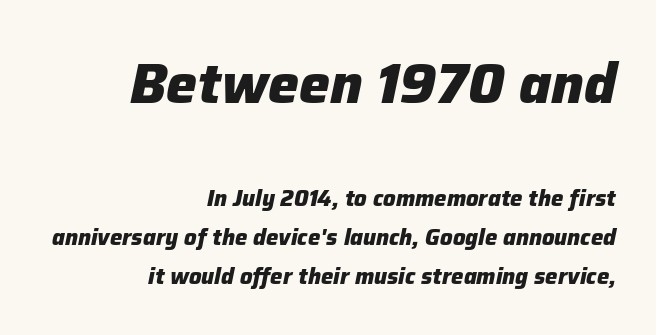
{"italic": "yes", "lean": "right", "slant_degrees": 12, "bold": "yes", "weight": "heavy", "width": "normal", "stroke_contrast": "low", "x_height": "medium", "monospaced": "no", "underline": "no", "align": "right", "line_spacing_ratio": 1.77, "letter_spacing": "normal", "letter_spacing_em": 0.0, "larger_block": "first", "size_ratio": 2.5, "glyph_px": 55}
